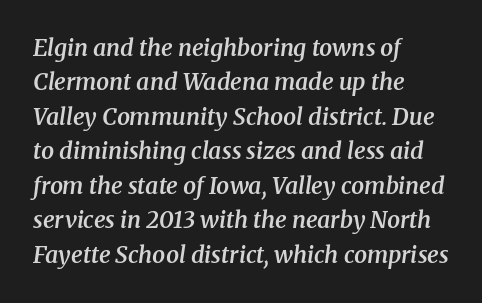
Q: Is the text bold? A: Semi-bold.
Q: Is the text italic (slanted)? A: Yes, it leans right by about 8 degrees.
Q: Is the text underlined? A: No.
Q: How is the paragraph aligned? A: Left-aligned.
Q: Is the spacing between letters normal or unusually wide? A: Normal.
Q: Is the spacing between lines tight, normal or loose? A: Normal.
